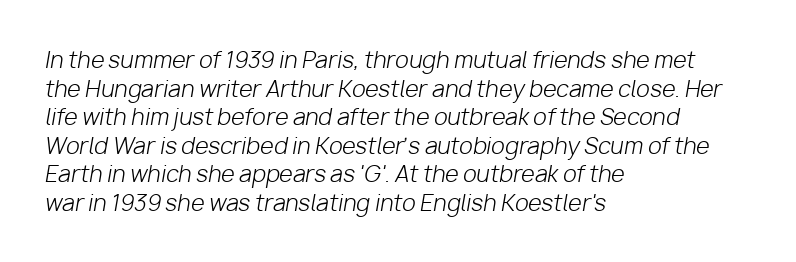
{"italic": "yes", "lean": "right", "slant_degrees": 10, "bold": "no", "underline": "no", "align": "left", "line_spacing": "normal", "line_spacing_ratio": 1.3, "letter_spacing": "normal", "letter_spacing_em": 0.0, "glyph_px": 22}
